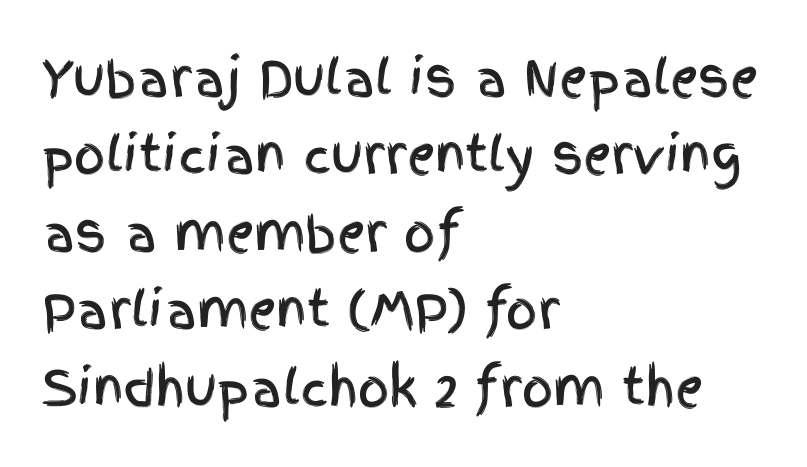
Unlike italic type, these characters show no tilt at all. Visually the block forms a straight wall on the left and a jagged coastline on the right. The line-height multiplier appears to be the usual default. The rendering uses natural spacing where letterforms have individual widths. The passage shown is typeset with a sans-serif family. Underlining? Definitely not there.
